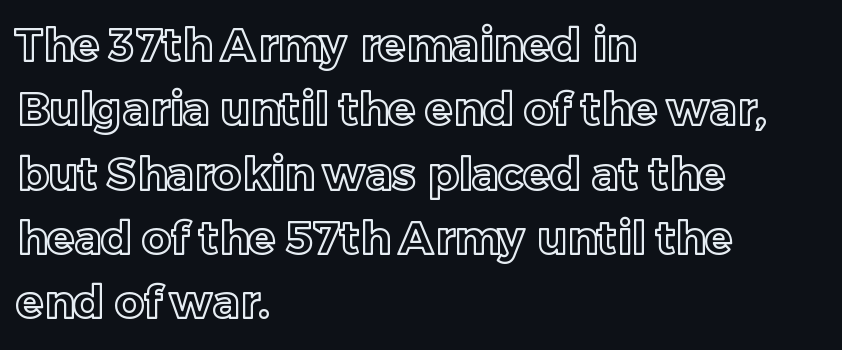
{"italic": "no", "width": "normal", "x_height": "medium", "monospaced": "no", "underline": "no", "align": "left", "line_spacing": "normal", "line_spacing_ratio": 1.43, "letter_spacing": "normal", "letter_spacing_em": 0.0, "glyph_px": 45}
